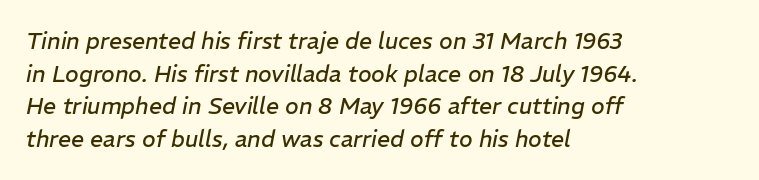
The image shows 23 px text type, italic (leaning right); set left-aligned, normal line spacing (1.42x), normal letter spacing, not underlined.
